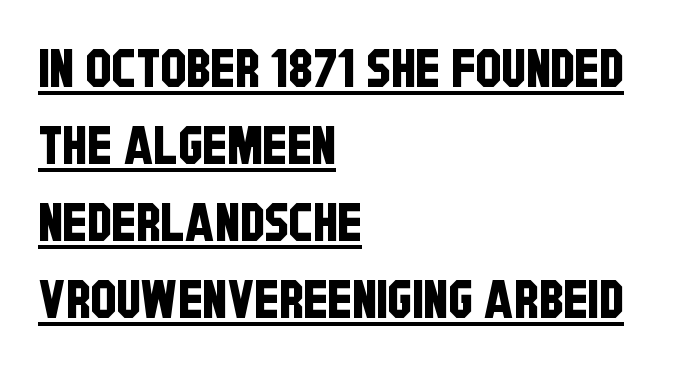
Each line of the rendering has a horizontal stroke beneath the glyphs. The rendering uses a moderate line-height, typical for paragraphs. Is the letter spacing exaggerated? No — it looks like the ordinary default. Is this a fixed-width face? No — the glyphs have proportional, varying widths. A typesetter would label this face a sans.
